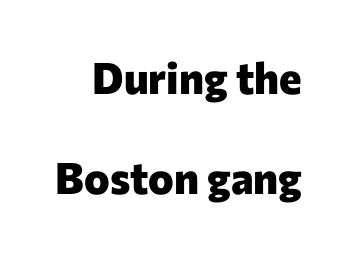
The image shows 43 px heavy sans-serif type, upright; set loose line spacing (2.33x), normal letter spacing, not underlined; low stroke contrast and a medium x-height.
